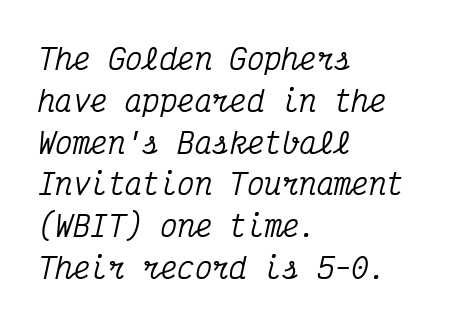
{"serif": "yes", "italic": "yes", "lean": "right", "slant_degrees": 12, "width": "condensed", "stroke_contrast": "medium", "x_height": "medium", "monospaced": "yes", "underline": "no", "align": "left", "line_spacing": "normal", "line_spacing_ratio": 1.44, "letter_spacing": "normal", "letter_spacing_em": 0.0, "glyph_px": 29}
